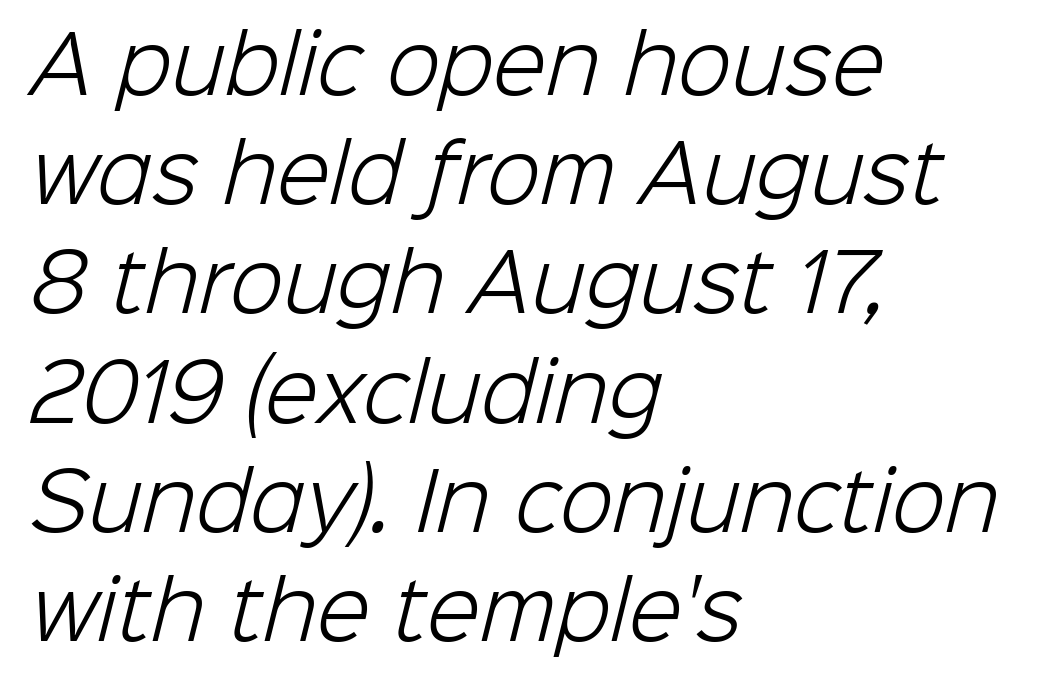
Q: Is the text bold? A: No.
Q: Is the typeface a serif or a sans-serif typeface? A: Sans-serif.
Q: Is the text underlined? A: No.
Q: How is the paragraph aligned? A: Left-aligned.
Q: Is the spacing between letters normal or unusually wide? A: Normal.
Q: Is the spacing between lines tight, normal or loose? A: Normal.
Q: Width (condensed, normal, or wide)? A: Normal.
Q: Stroke contrast? A: Low.
Q: x-height? A: Medium.
Q: Monospaced? A: No.
